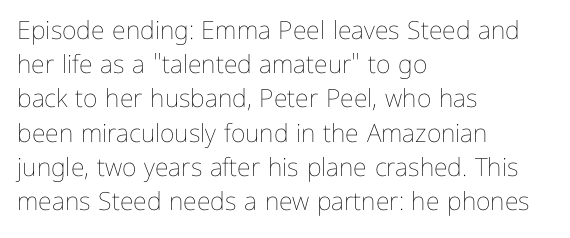
The area under the type is left untouched. A roman cut, with each character standing at attention. Observe the ordinary spacing: letters are neighbours, not strangers. Notice how the passage keeps a crisp vertical edge on the left only.
